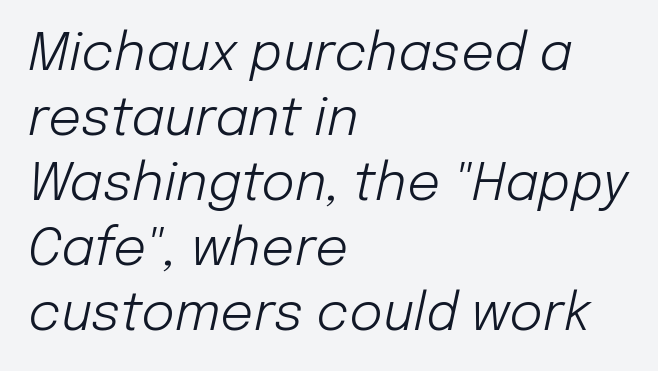
The image shows 52 px light type, italic (leaning right); set left-aligned, normal line spacing (1.25x), normal letter spacing, not underlined; low stroke contrast and a medium x-height.
